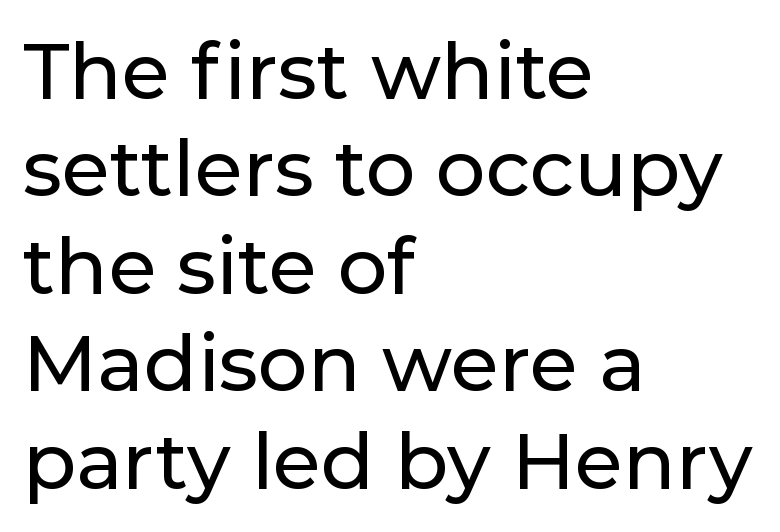
Anything drawn beneath the words? Only blank space. Every row of glyphs begins at an identical x-position on the left. This sample uses plain, unmodified letter spacing. This is roman type, the default non-slanted kind.
